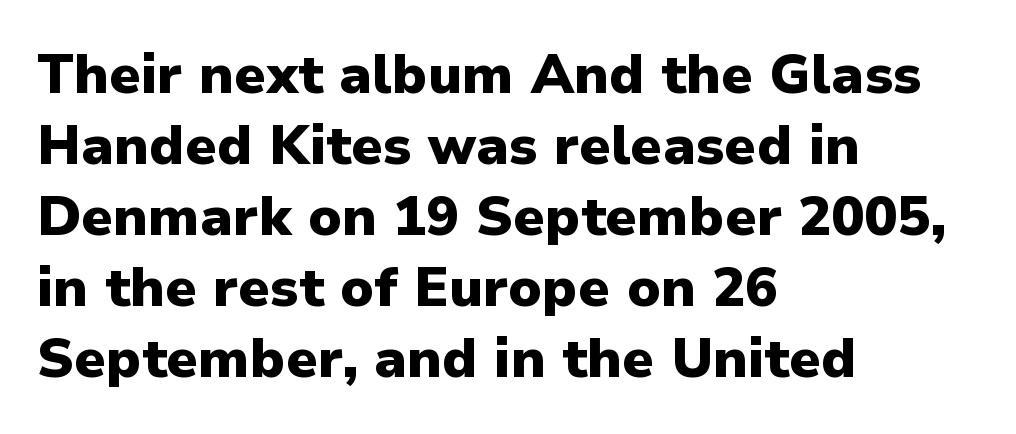
{"serif": "no", "italic": "no", "bold": "yes", "weight": "heavy", "width": "normal", "stroke_contrast": "low", "x_height": "medium", "monospaced": "no", "underline": "no", "align": "left", "line_spacing": "normal", "line_spacing_ratio": 1.29, "letter_spacing": "normal", "letter_spacing_em": 0.0, "glyph_px": 55}
